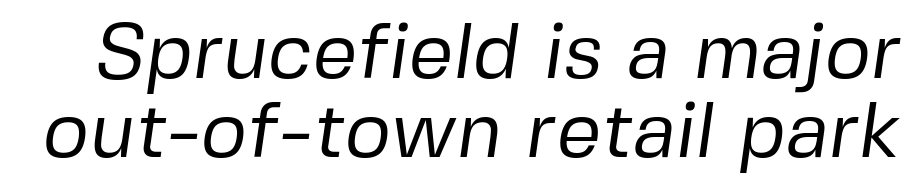
The image shows 79 px regular-weight sans-serif type; set tight line spacing (1.0x), normal letter spacing, not underlined; low stroke contrast and a medium x-height.
